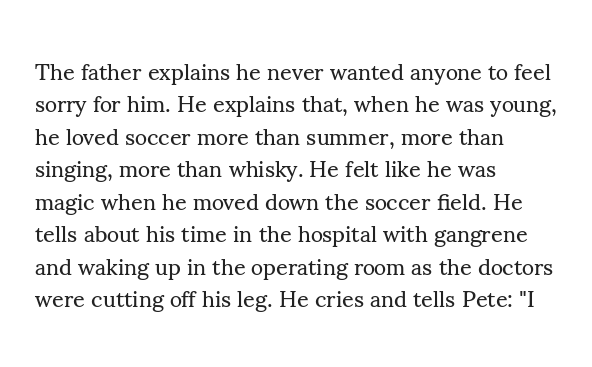
Q: Is the text bold? A: No.
Q: Is the text italic (slanted)? A: No, it is upright.
Q: Is the text underlined? A: No.
Q: How is the paragraph aligned? A: Left-aligned.
Q: Is the spacing between letters normal or unusually wide? A: Normal.
Q: Is the spacing between lines tight, normal or loose? A: Normal.
